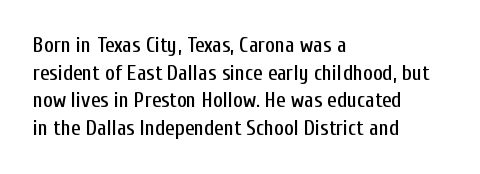
{"italic": "no", "underline": "no", "align": "left", "line_spacing": "normal", "line_spacing_ratio": 1.31, "letter_spacing": "normal", "letter_spacing_em": 0.0, "glyph_px": 21}
